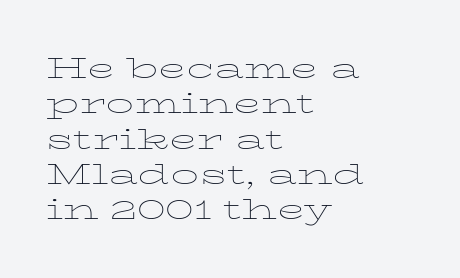
The compositor pushed each line to the left boundary. The gap between lines stays unmarked. You can tell it's not italic because the verticals are truly vertical. Heft: none added — not bold. Varying glyph widths throughout — classic text-font behaviour.
